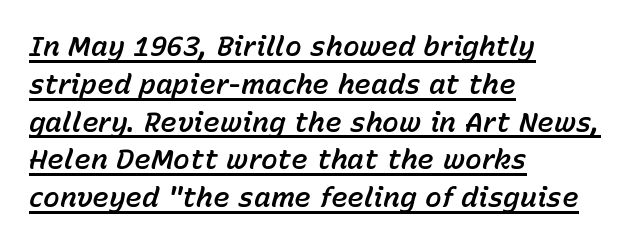
The words here are underlined. There is no visible air inserted between adjacent glyphs. If you measured baseline to baseline, you'd find a middling distance. The whole block is typeset with a tilt. Do the characters align in a grid? No, the font is proportional. Teacher's note: observe the even left margin — that is flush-left alignment.
